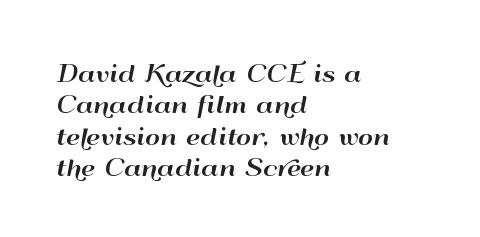
The passage shown is not underscored anywhere. The line texture is even and compact thanks to regular tracking. Each line starts at the same left margin while the right side varies. Notice how descenders clear the ascenders below comfortably — that's standard leading.
